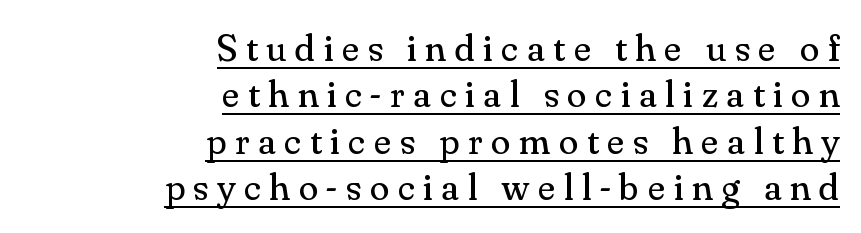
The image shows 39 px regular-weight serif type, upright; set right-aligned, line spacing 1.19x, unusually wide letter spacing (+0.23 em), underlined; medium stroke contrast and a small x-height.
